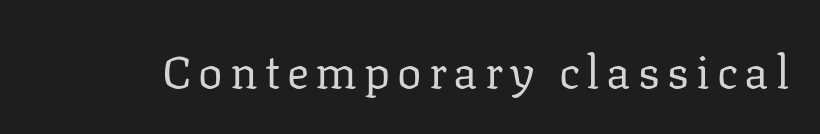
{"serif": "yes", "italic": "no", "bold": "no", "weight": "regular", "width": "normal", "stroke_contrast": "low", "x_height": "medium", "monospaced": "no", "underline": "no", "glyph_px": 46}
